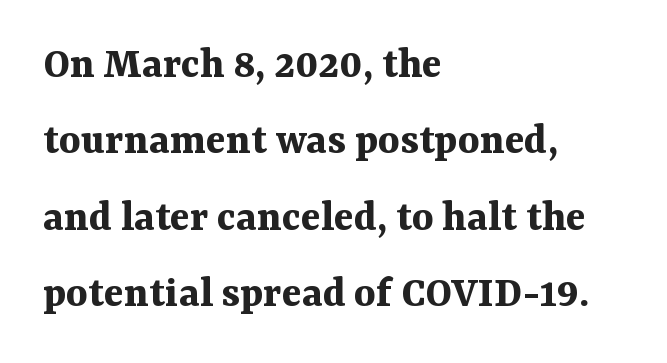
{"serif": "yes", "italic": "no", "bold": "yes", "weight": "bold", "width": "normal", "stroke_contrast": "medium", "x_height": "medium", "monospaced": "no", "underline": "no", "align": "left", "line_spacing": "normal", "line_spacing_ratio": 1.66, "letter_spacing": "normal", "letter_spacing_em": 0.0, "glyph_px": 46}
